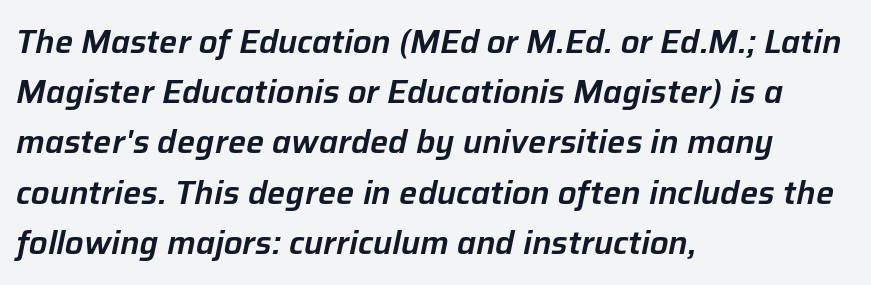
Characters follow at the spacing the type designer built in. This block has exactly the height ordinary leading produces. Here the designer chose a conventional face with non-uniform glyph widths. Compared with ordinary roman type, these characters are visibly tilted. The passage is arranged the way most books set body copy — flush left.
